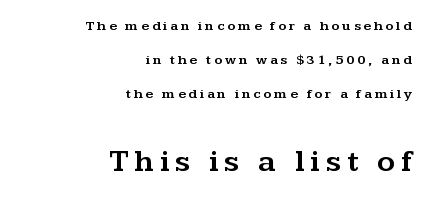
Do the characters align in a grid? No, the font is proportional. A bare baseline throughout the passage. Rendered with straight, roman letterforms. The line-height multiplier appears high, well above default.
